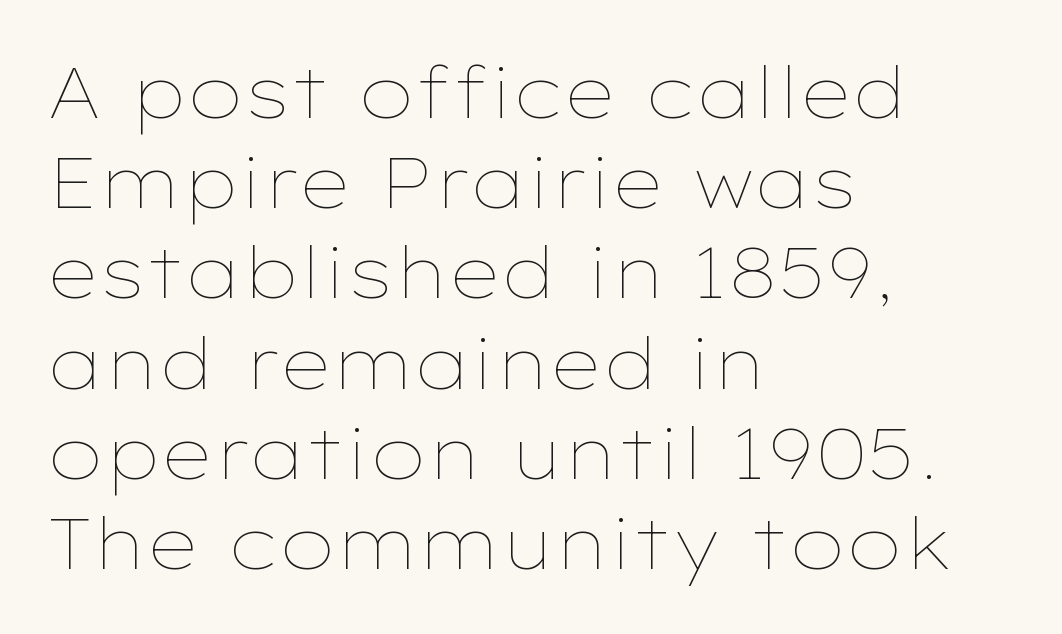
The image shows 71 px thin, wide type, upright; set left-aligned, normal line spacing (1.27x), normal letter spacing, not underlined; low stroke contrast and a medium x-height.
